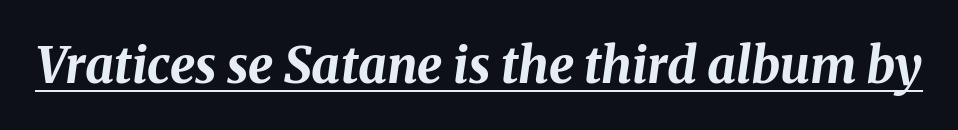
The image shows 50 px bold type, italic (leaning right); set normal letter spacing, underlined; medium stroke contrast and a medium x-height.
